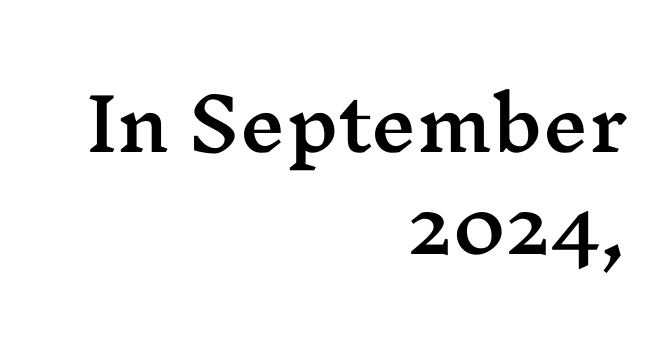
Q: Is the text italic (slanted)? A: No, it is upright.
Q: Is the typeface a serif or a sans-serif typeface? A: Serif.
Q: Is the text underlined? A: No.
Q: How is the paragraph aligned? A: Right-aligned.
Q: Is the spacing between letters normal or unusually wide? A: Normal.
Q: Is the spacing between lines tight, normal or loose? A: Normal.
Q: Width (condensed, normal, or wide)? A: Wide.
Q: Stroke contrast? A: Medium.
Q: x-height? A: Medium.
Q: Monospaced? A: No.
